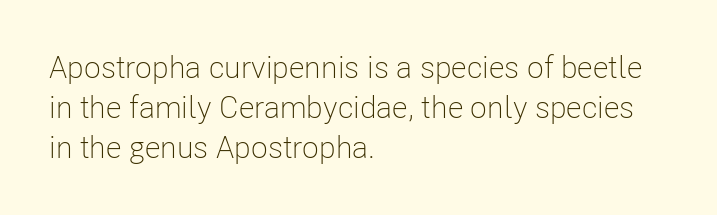
The setting favours the left margin, as ordinary paragraphs usually do. The typeface chosen for these lines omits serifs. Nobody touched the tracking dial on this one. No heavy texture on the line: the type isn't bold. Do the characters align in a grid? No, the font is proportional. Evenly set lines give the paragraph a standard silhouette.
